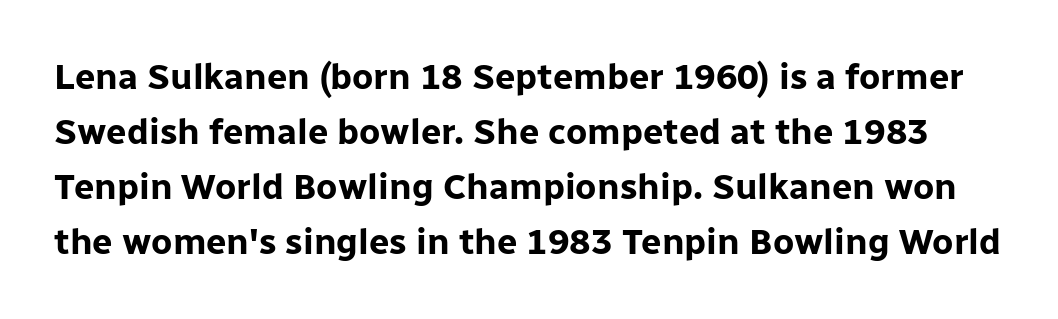
{"serif": "no", "italic": "no", "bold": "yes", "weight": "bold", "width": "normal", "stroke_contrast": "low", "x_height": "medium", "monospaced": "no", "underline": "no", "line_spacing": "normal", "line_spacing_ratio": 1.53, "letter_spacing": "normal", "letter_spacing_em": 0.0, "glyph_px": 36}
